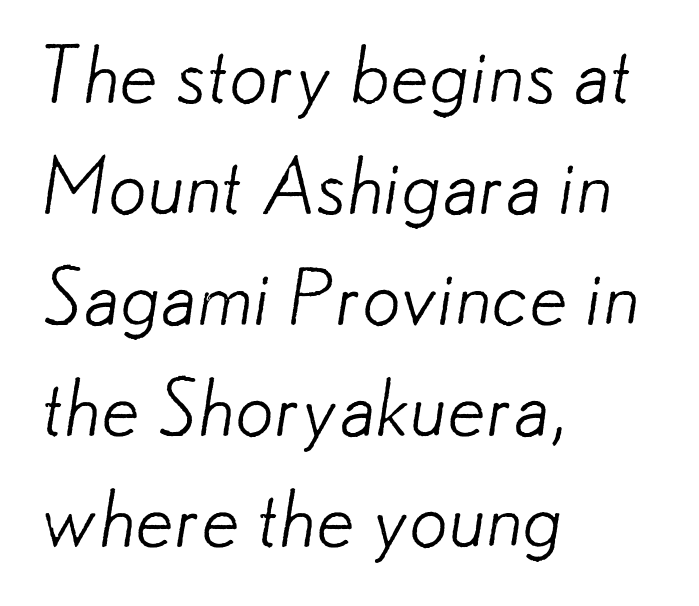
The paragraph shown leans on its left margin. Bare-footed words on every line. Leading: standard. Standard letterfit; no display-style spreading of the glyphs. Character widths vary here, with narrow letters taking less room than wide ones.
